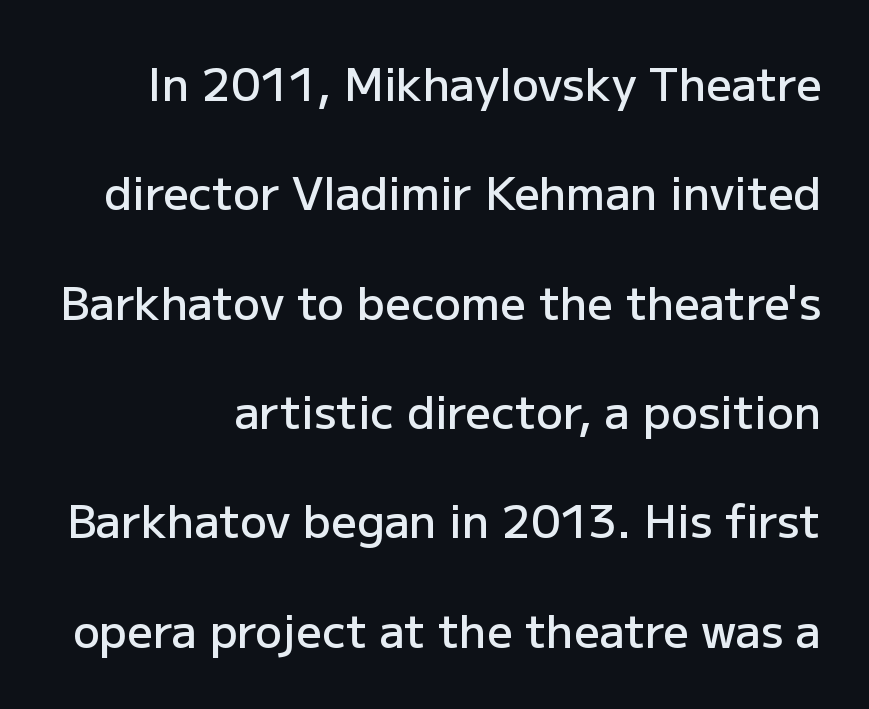
Q: Is the text bold? A: Semi-bold.
Q: Is the text italic (slanted)? A: No, it is upright.
Q: Is the typeface a serif or a sans-serif typeface? A: Sans-serif.
Q: Is the text underlined? A: No.
Q: Is the spacing between letters normal or unusually wide? A: Normal.
Q: Is the spacing between lines tight, normal or loose? A: Loose.
Q: Width (condensed, normal, or wide)? A: Normal.
Q: Stroke contrast? A: Low.
Q: x-height? A: Medium.
Q: Monospaced? A: No.
